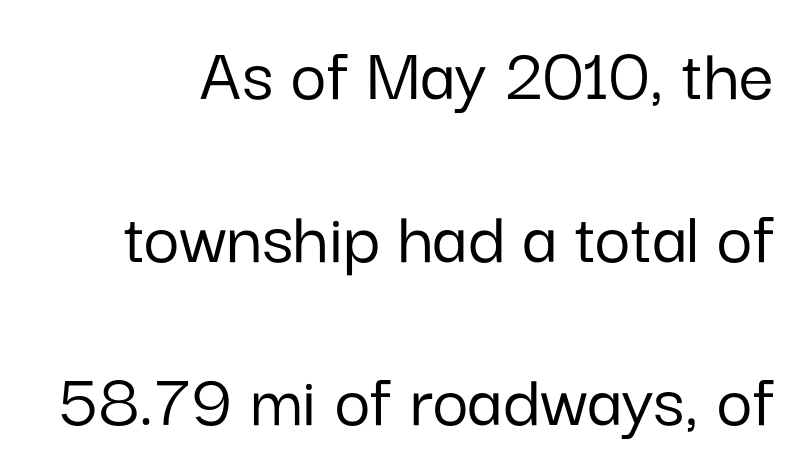
The passage shown stacks its lines with a broad gap. The letters stand upright; this is a roman face. Each letter keeps its own natural width here, so spacing adapts to shape. A typesetter would label this face a sans. The letters sit at their default tracking, neither squeezed nor spread. Glance below the letters and you will spot only blank space.
